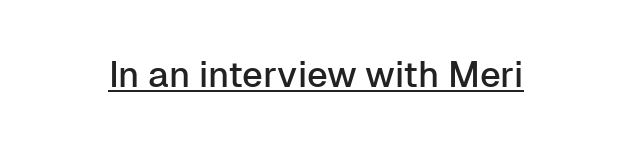
{"serif": "no", "italic": "no", "width": "normal", "stroke_contrast": "low", "x_height": "medium", "monospaced": "no", "underline": "yes", "letter_spacing": "normal", "letter_spacing_em": 0.0, "glyph_px": 36}
